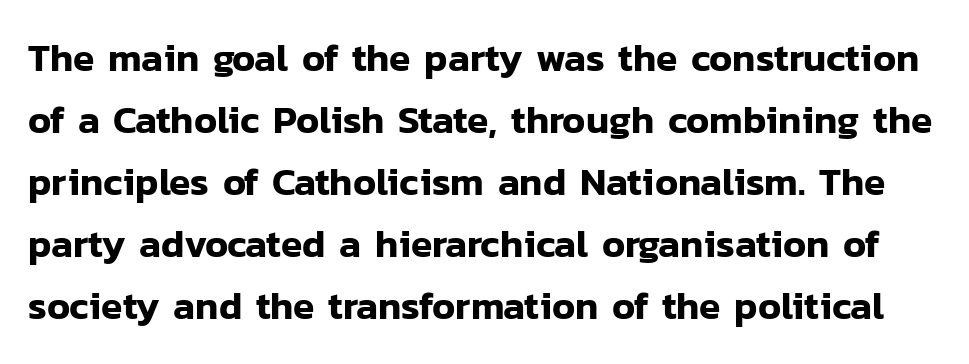
Q: Is the text italic (slanted)? A: No, it is upright.
Q: Is the typeface a serif or a sans-serif typeface? A: Sans-serif.
Q: Is the text underlined? A: No.
Q: Is the spacing between letters normal or unusually wide? A: Normal.
Q: Is the spacing between lines tight, normal or loose? A: Normal.
Q: Width (condensed, normal, or wide)? A: Normal.
Q: Stroke contrast? A: Low.
Q: x-height? A: Medium.
Q: Monospaced? A: No.
